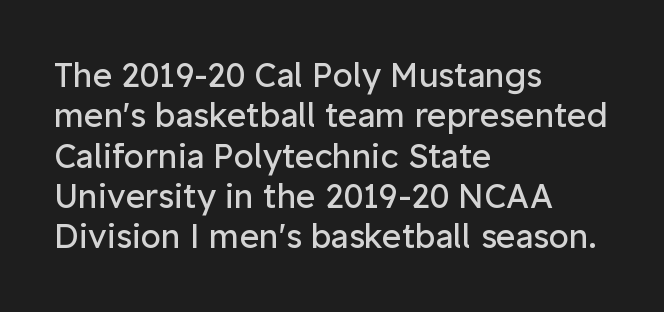
Q: Is the text bold? A: No.
Q: Is the text italic (slanted)? A: No, it is upright.
Q: Is the typeface a serif or a sans-serif typeface? A: Sans-serif.
Q: Is the text underlined? A: No.
Q: How is the paragraph aligned? A: Left-aligned.
Q: Is the spacing between letters normal or unusually wide? A: Normal.
Q: Width (condensed, normal, or wide)? A: Normal.
Q: Stroke contrast? A: Low.
Q: x-height? A: Medium.
Q: Monospaced? A: No.
